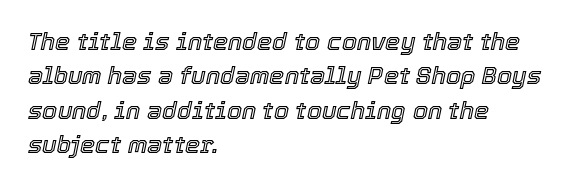
Quick note: underline off. These lines are set flush left with a ragged right edge. Here the glyphs are tracked normally, forming tight word shapes. Looking at the ascenders, they clearly lean. Evenly set lines give the paragraph a standard silhouette.
